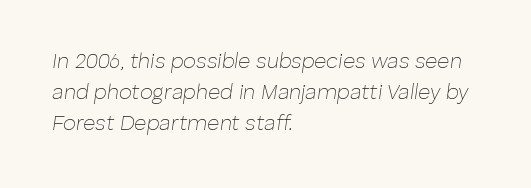
{"italic": "yes", "lean": "right", "slant_degrees": 8, "bold": "no", "underline": "no", "align": "left", "line_spacing": "normal", "line_spacing_ratio": 1.47, "letter_spacing": "normal", "letter_spacing_em": 0.0, "glyph_px": 21}
